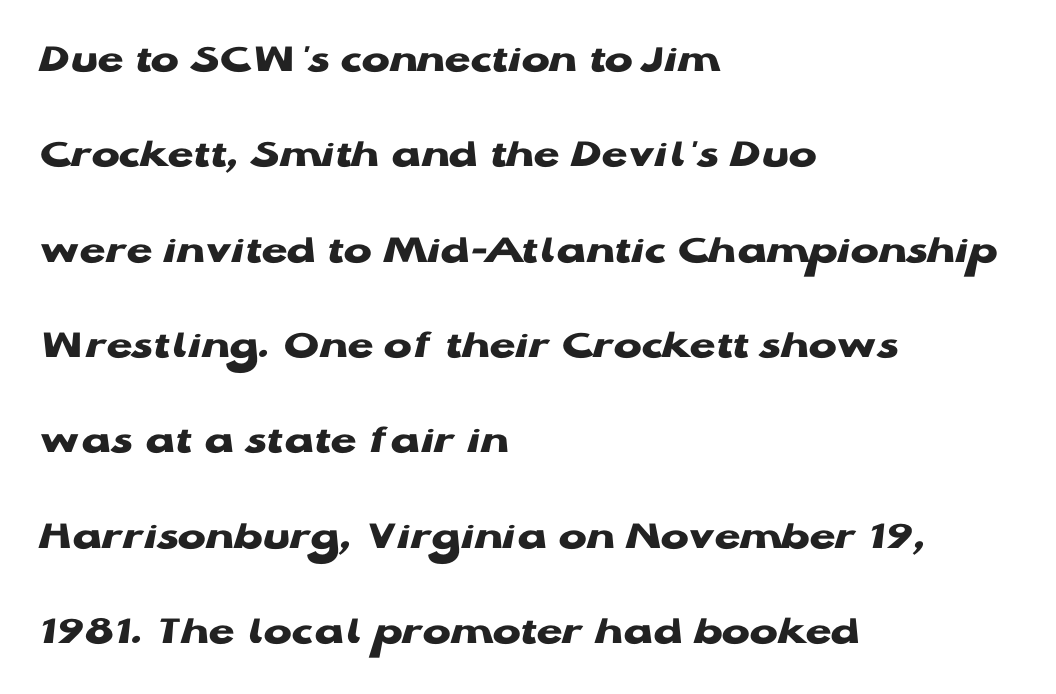
{"serif": "no", "italic": "no", "bold": "yes", "weight": "heavy", "width": "wide", "stroke_contrast": "low", "x_height": "medium", "monospaced": "no", "underline": "no", "align": "left", "line_spacing": "loose", "line_spacing_ratio": 2.27, "letter_spacing": "normal", "letter_spacing_em": 0.0, "glyph_px": 42}
